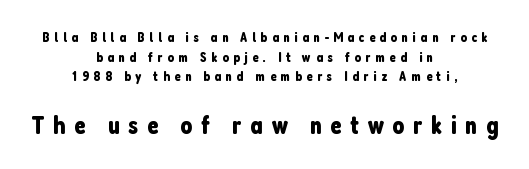
Vertical strokes here are truly vertical. These lines stack symmetrically, like a column narrowing and widening about its center. The foot of each line stays bare and open. Vertically, the passage feels balanced, rows spaced as you'd expect. Substantial extra tracking has been applied to these lines. You get the small type first, then a jump to larger type.
